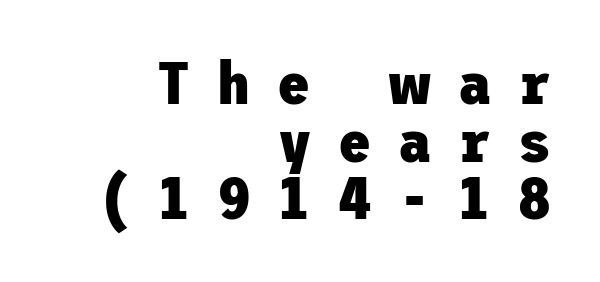
The image shows 60 px heavy sans-serif type, upright; set right-aligned, tight line spacing (0.96x), unusually wide letter spacing (+0.45 em), not underlined; low stroke contrast and a medium x-height.
